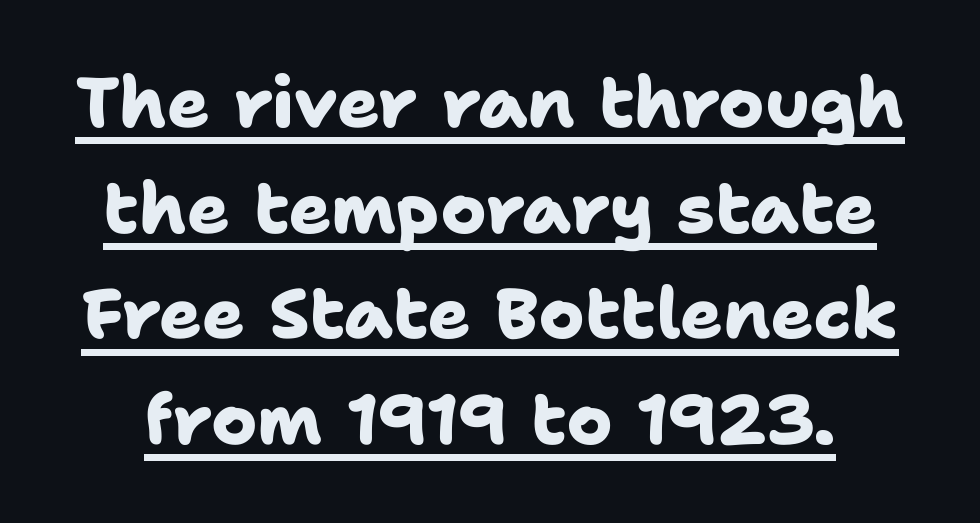
Tracking here is standard; glyphs follow each other at the usual distance. On the weight axis this lands at bold, roughly 700. These lines are rendered in a variable-pitch font. Unlike a traditional serif, this face leaves its strokes unadorned. These lines sit exactly where default settings would place them. Students, observe the line beneath the letters — that is underlining.
